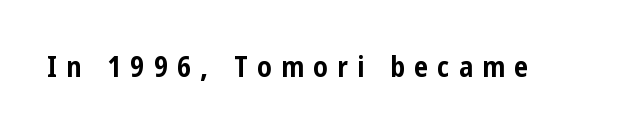
{"serif": "no", "italic": "no", "bold": "yes", "weight": "bold", "width": "condensed", "stroke_contrast": "low", "x_height": "medium", "monospaced": "no", "underline": "no", "letter_spacing": "wide", "letter_spacing_em": 0.33, "glyph_px": 28}
